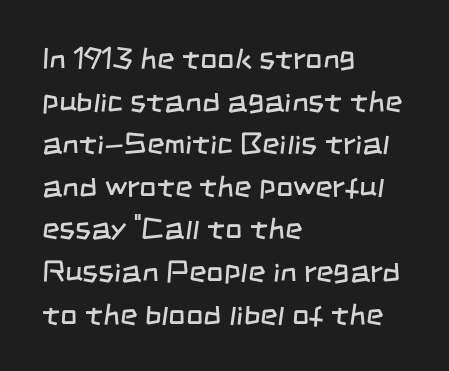
{"serif": "no", "bold": "no", "weight": "regular", "width": "condensed", "stroke_contrast": "low", "x_height": "large", "monospaced": "no", "underline": "no", "align": "left", "line_spacing": "normal", "line_spacing_ratio": 1.42, "letter_spacing": "normal", "letter_spacing_em": 0.0, "glyph_px": 30}
